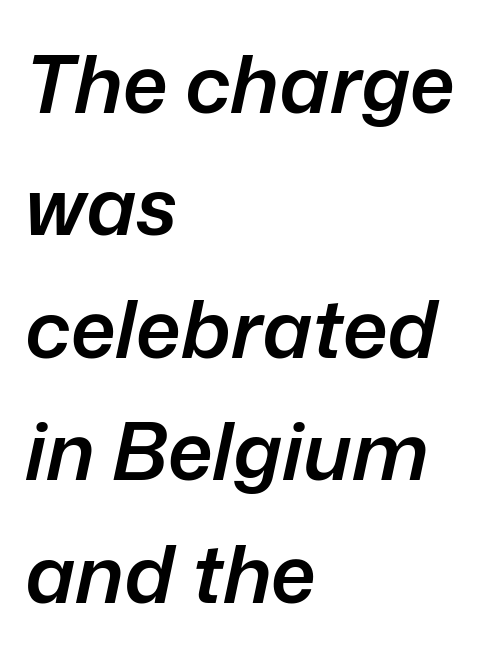
In terms of posture, this sample is oblique. Notice how the passage keeps a crisp vertical edge on the left only. The specimen omits any rule beneath the text block's lines. Spacing verdict: proportional, widths tailored to each character. The passage shown has conventional tracking throughout.
